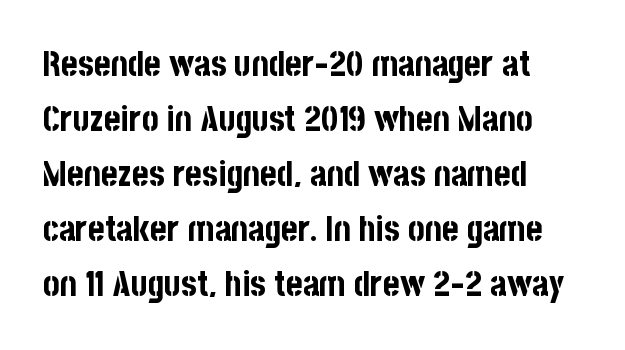
The image shows 35 px bold, condensed sans-serif type, upright; set left-aligned, normal line spacing (1.57x), normal letter spacing, not underlined; low stroke contrast and a large x-height.
